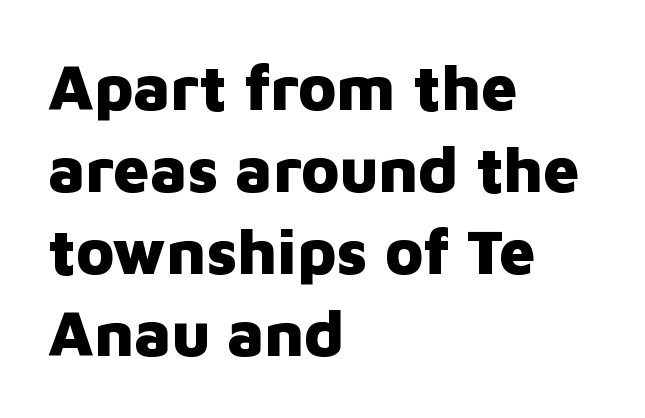
The image shows 64 px heavy sans-serif type, upright; set left-aligned, normal line spacing (1.28x), normal letter spacing, not underlined; low stroke contrast and a medium x-height.
